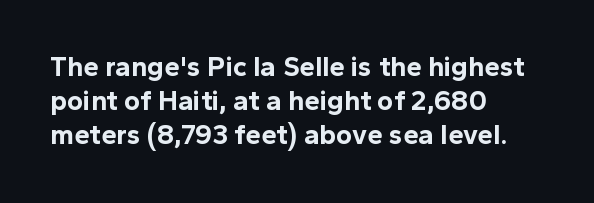
{"serif": "no", "italic": "no", "bold": "yes", "weight": "bold", "width": "normal", "x_height": "medium", "monospaced": "no", "underline": "no", "align": "left", "line_spacing_ratio": 1.22, "letter_spacing": "normal", "letter_spacing_em": 0.0, "glyph_px": 28}
